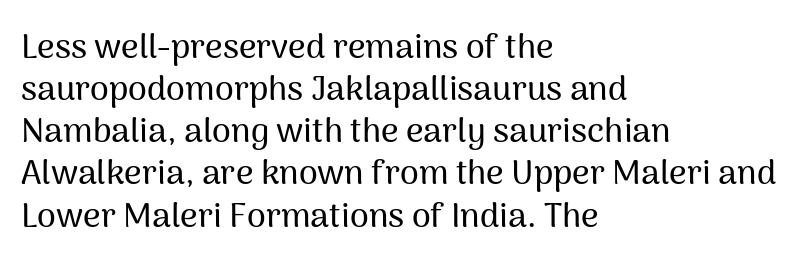
Nope, no serifs anywhere on these letters. Does extra space separate the letters? No, they use regular spacing. Posture: upright roman. Type without underlining. Do the characters align in a grid? No, the font is proportional. Reading down the block, your eye returns to a fixed left position each line.
